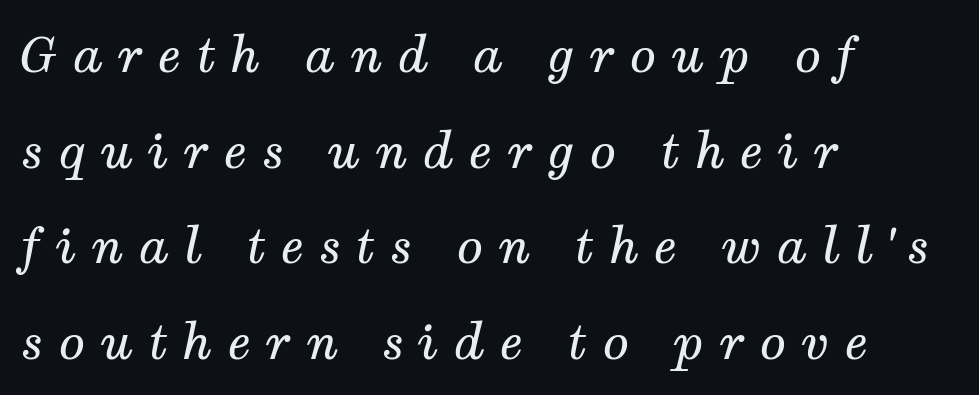
Q: Is the text bold? A: No.
Q: Is the text italic (slanted)? A: Yes, it leans right by about 12 degrees.
Q: Is the typeface a serif or a sans-serif typeface? A: Serif.
Q: Is the text underlined? A: No.
Q: How is the paragraph aligned? A: Left-aligned.
Q: Is the spacing between letters normal or unusually wide? A: Unusually wide.
Q: Is the spacing between lines tight, normal or loose? A: Loose.
Q: Width (condensed, normal, or wide)? A: Normal.
Q: Stroke contrast? A: Medium.
Q: x-height? A: Medium.
Q: Monospaced? A: No.
